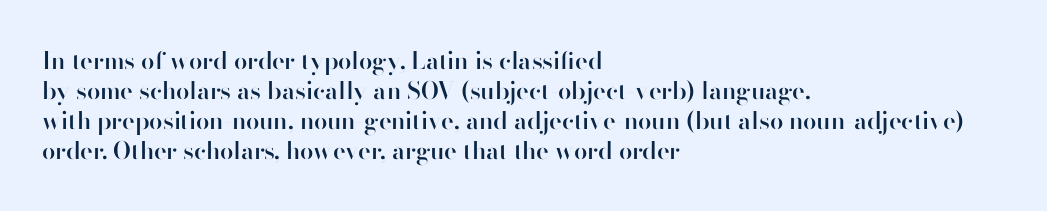
Q: Is the text bold? A: Semi-bold.
Q: Is the text italic (slanted)? A: No, it is upright.
Q: Is the text underlined? A: No.
Q: How is the paragraph aligned? A: Left-aligned.
Q: Is the spacing between letters normal or unusually wide? A: Normal.
Q: Is the spacing between lines tight, normal or loose? A: Normal.
